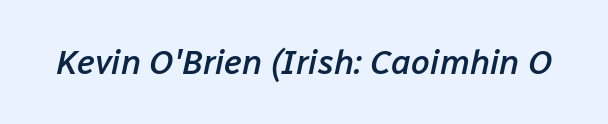
The image shows 34 px semibold type, italic (leaning right); set normal letter spacing, not underlined; low stroke contrast and a medium x-height.
